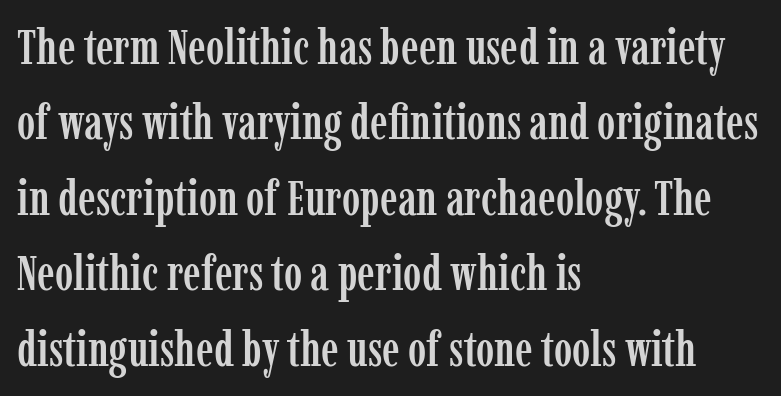
The image shows 49 px condensed serif type, upright; set left-aligned, normal line spacing (1.54x), normal letter spacing, not underlined; low stroke contrast and a medium x-height.
